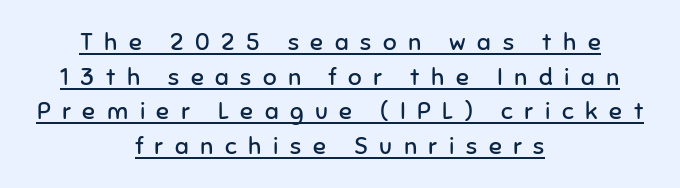
Q: Is the text bold? A: No.
Q: Is the text italic (slanted)? A: No, it is upright.
Q: Is the text underlined? A: Yes.
Q: How is the paragraph aligned? A: Centered.
Q: Is the spacing between letters normal or unusually wide? A: Unusually wide.
Q: Is the spacing between lines tight, normal or loose? A: Normal.
